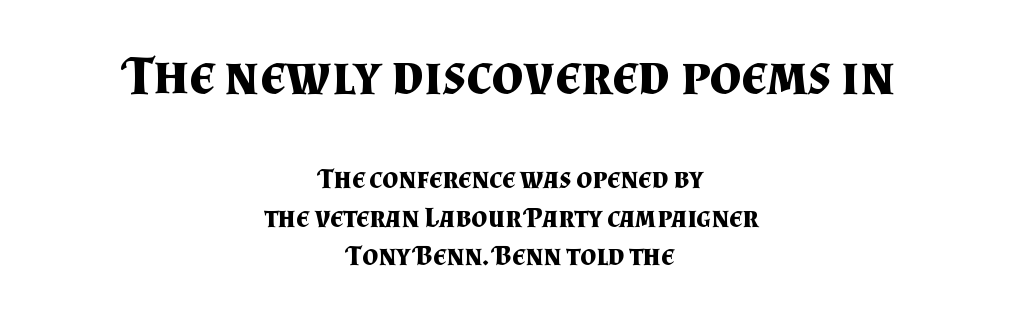
{"serif": "yes", "italic": "no", "bold": "yes", "weight": "bold", "width": "normal", "stroke_contrast": "medium", "x_height": "small", "monospaced": "no", "underline": "no", "align": "center", "line_spacing": "normal", "line_spacing_ratio": 1.38, "letter_spacing": "normal", "letter_spacing_em": 0.0, "larger_block": "first", "size_ratio": 1.96, "glyph_px": 55}
